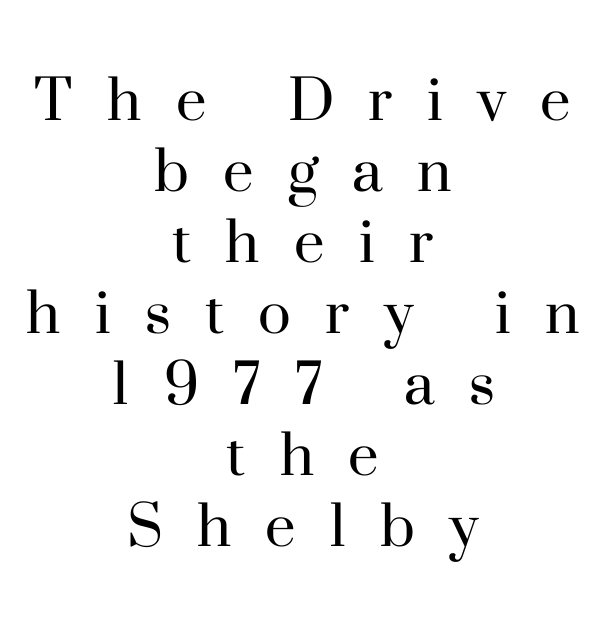
Is this a fixed-width face? No — the glyphs have proportional, varying widths. The rendering positions every line midway between the sides. Font category for this specimen: serif. Heft: none added — not bold.
